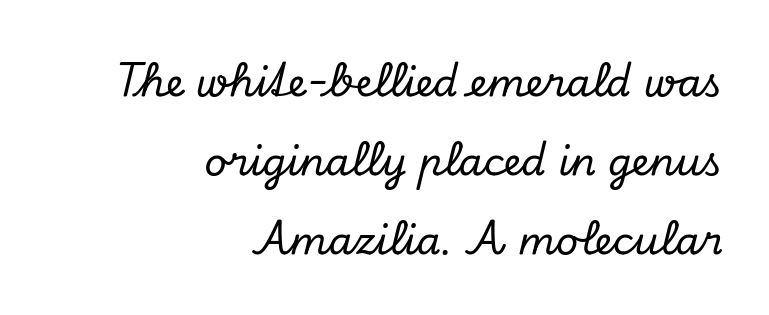
The image shows 39 px serif type, italic (leaning right); set right-aligned, loose line spacing (2.02x), normal letter spacing, not underlined; low stroke contrast and a small x-height.
